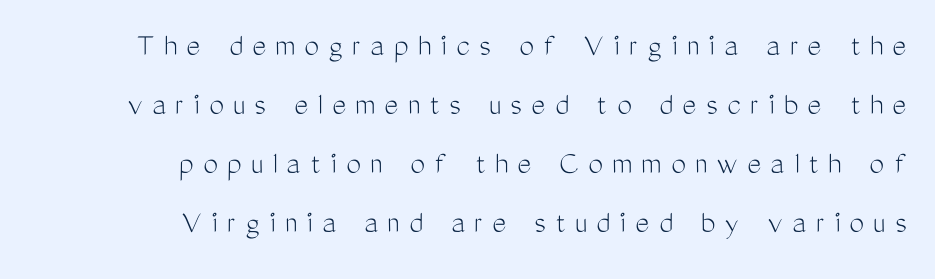
The image shows 33 px light, condensed sans-serif type, upright; set right-aligned, line spacing 1.79x, unusually wide letter spacing (+0.29 em), not underlined; medium stroke contrast and a medium x-height.
